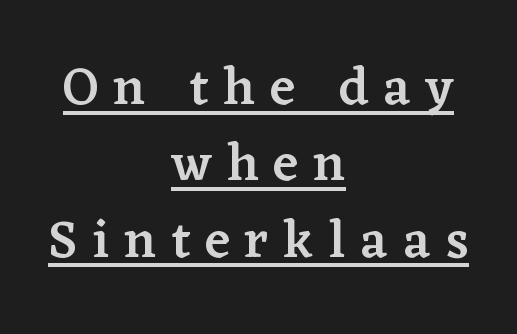
Q: Is the text bold? A: Semi-bold.
Q: Is the text italic (slanted)? A: No, it is upright.
Q: Is the typeface a serif or a sans-serif typeface? A: Serif.
Q: Is the text underlined? A: Yes.
Q: How is the paragraph aligned? A: Centered.
Q: Is the spacing between letters normal or unusually wide? A: Unusually wide.
Q: Is the spacing between lines tight, normal or loose? A: Normal.
Q: Width (condensed, normal, or wide)? A: Normal.
Q: Stroke contrast? A: Low.
Q: x-height? A: Medium.
Q: Monospaced? A: No.
